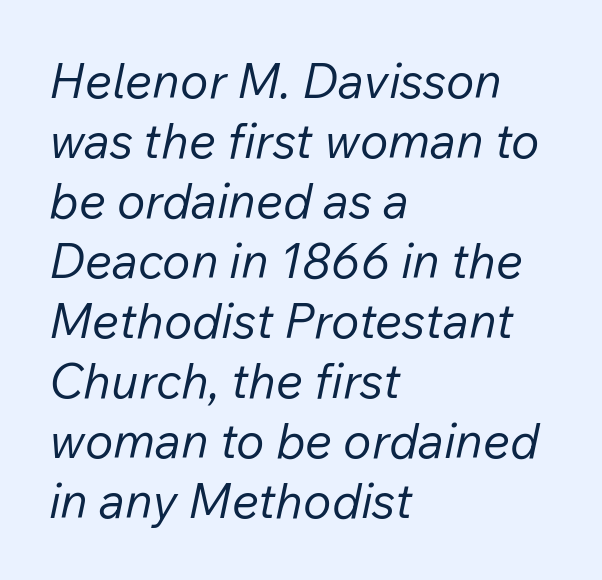
{"italic": "yes", "lean": "right", "slant_degrees": 12, "bold": "no", "weight": "regular", "width": "normal", "stroke_contrast": "low", "x_height": "medium", "monospaced": "no", "underline": "no", "align": "left", "line_spacing": "normal", "line_spacing_ratio": 1.25, "letter_spacing": "normal", "letter_spacing_em": 0.0, "glyph_px": 48}
